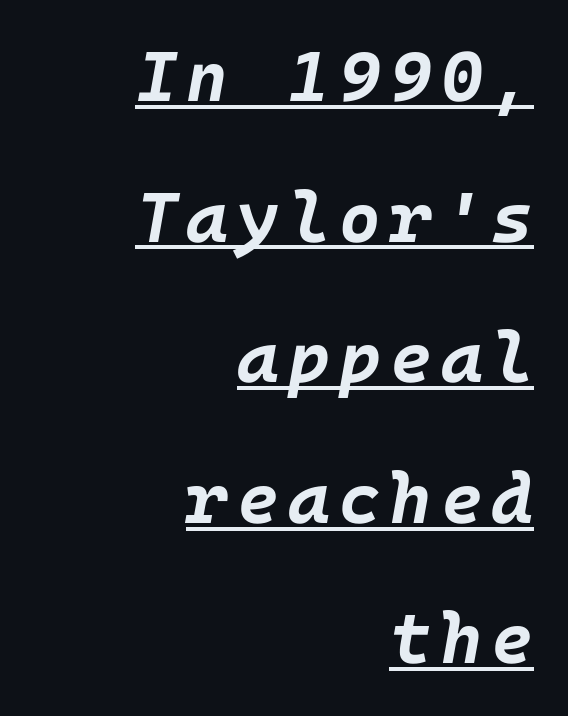
{"italic": "yes", "lean": "right", "slant_degrees": 10, "bold": "yes", "weight": "bold", "width": "normal", "stroke_contrast": "low", "x_height": "large", "underline": "yes", "align": "right", "line_spacing": "loose", "line_spacing_ratio": 1.98, "glyph_px": 71}
